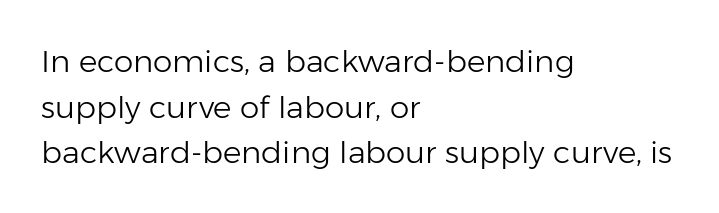
{"serif": "no", "italic": "no", "bold": "no", "weight": "light", "width": "normal", "stroke_contrast": "low", "x_height": "medium", "monospaced": "no", "underline": "no", "align": "left", "line_spacing": "normal", "line_spacing_ratio": 1.47, "letter_spacing": "normal", "letter_spacing_em": 0.0, "glyph_px": 31}
